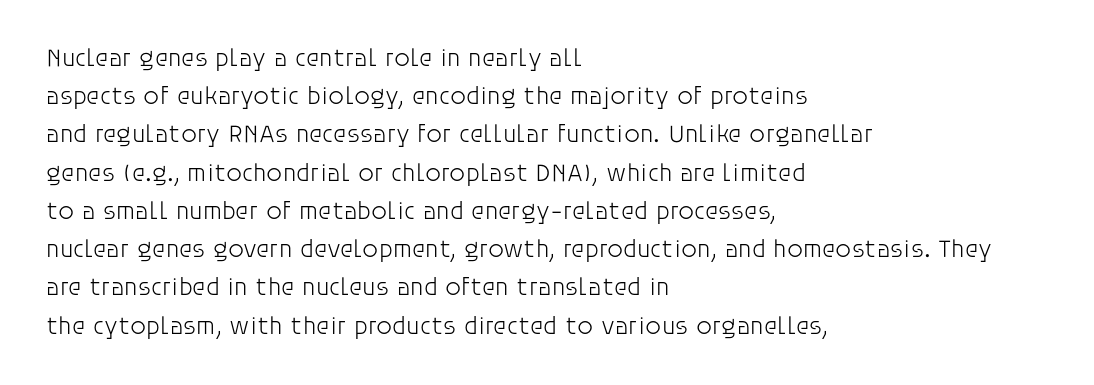
Q: Is the text bold? A: No.
Q: Is the text italic (slanted)? A: No, it is upright.
Q: Is the text underlined? A: No.
Q: How is the paragraph aligned? A: Left-aligned.
Q: Is the spacing between letters normal or unusually wide? A: Normal.
Q: Is the spacing between lines tight, normal or loose? A: Normal.
